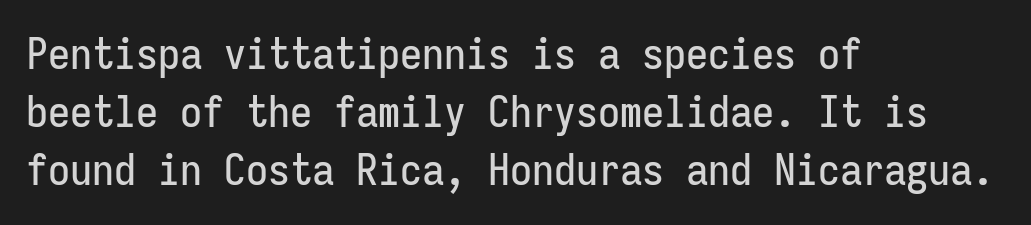
The image shows 44 px condensed sans-serif type, upright, monospaced; set left-aligned, normal line spacing (1.32x), normal letter spacing, not underlined; low stroke contrast and a medium x-height.
